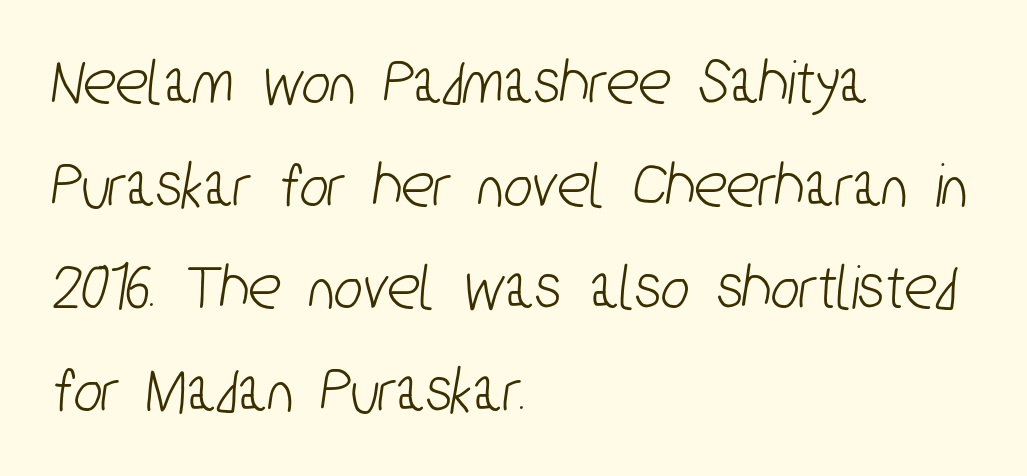
Q: Is the typeface a serif or a sans-serif typeface? A: Sans-serif.
Q: Is the text underlined? A: No.
Q: How is the paragraph aligned? A: Left-aligned.
Q: Is the spacing between letters normal or unusually wide? A: Normal.
Q: Is the spacing between lines tight, normal or loose? A: Normal.
Q: Width (condensed, normal, or wide)? A: Condensed.
Q: Stroke contrast? A: Low.
Q: x-height? A: Medium.
Q: Monospaced? A: No.
